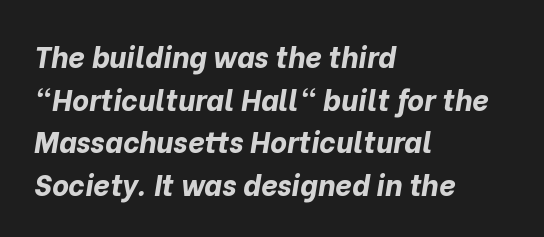
Q: Is the text bold? A: Yes.
Q: Is the text italic (slanted)? A: Yes, it leans right by about 10 degrees.
Q: Is the text underlined? A: No.
Q: How is the paragraph aligned? A: Left-aligned.
Q: Is the spacing between letters normal or unusually wide? A: Normal.
Q: Is the spacing between lines tight, normal or loose? A: Normal.
Q: Width (condensed, normal, or wide)? A: Normal.
Q: Stroke contrast? A: Low.
Q: x-height? A: Medium.
Q: Monospaced? A: No.
